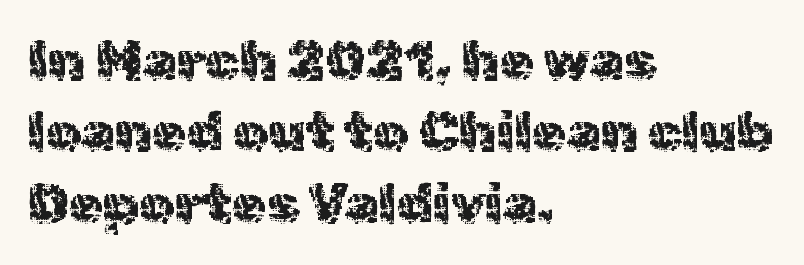
{"serif": "no", "italic": "no", "width": "normal", "x_height": "medium", "monospaced": "no", "underline": "no", "align": "left", "line_spacing": "normal", "line_spacing_ratio": 1.3, "letter_spacing": "normal", "letter_spacing_em": 0.0, "glyph_px": 55}
